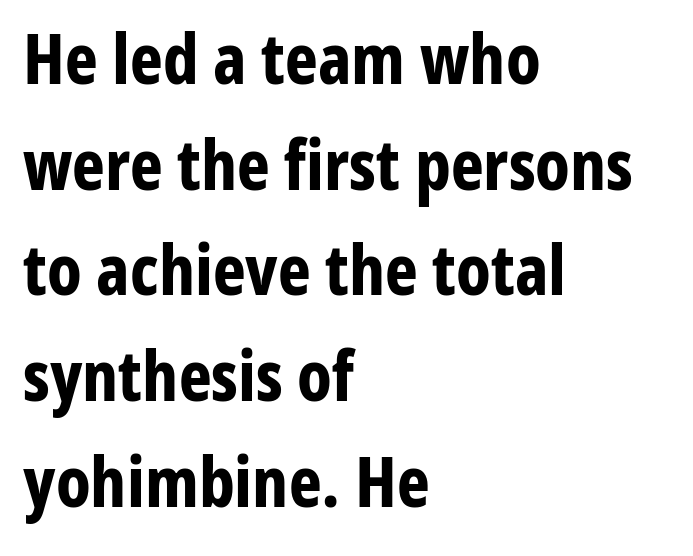
The rendering keeps characters at their native spacing. Compared with a centered layout, this one pins lines to the left instead. Each letter keeps its own natural width here, so spacing adapts to shape. Horizontal bands of white between lines are of average thickness.
